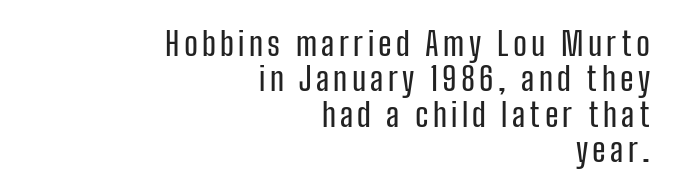
The image shows 33 px condensed sans-serif type, upright; set right-aligned, tight line spacing (1.07x), not underlined; low stroke contrast and a medium x-height.
